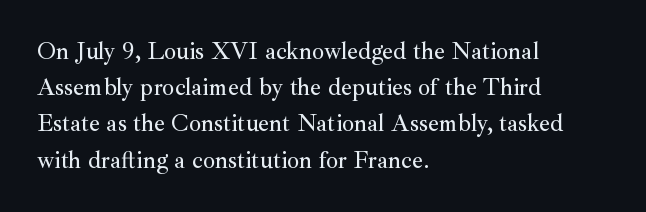
{"italic": "no", "underline": "no", "align": "left", "line_spacing": "normal", "line_spacing_ratio": 1.51, "letter_spacing": "normal", "letter_spacing_em": 0.0, "glyph_px": 24}
